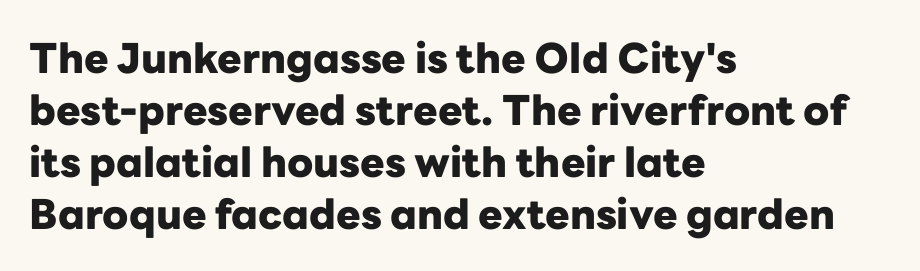
The strokes are fattened all the way to bold. You can tell it's not italic because the verticals are truly vertical. Spacing verdict: proportional, widths tailored to each character. This sample uses plain, unmodified letter spacing. Rule under the text: the space is simply empty. Vertically, the passage feels balanced, rows spaced as you'd expect.
